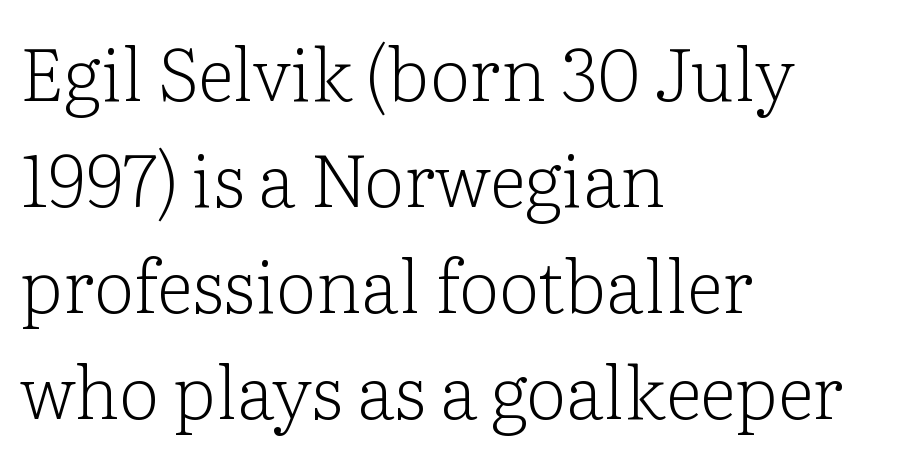
{"serif": "yes", "italic": "no", "bold": "no", "weight": "light", "width": "normal", "stroke_contrast": "low", "x_height": "medium", "monospaced": "no", "underline": "no", "align": "left", "line_spacing": "normal", "line_spacing_ratio": 1.45, "letter_spacing": "normal", "letter_spacing_em": 0.0, "glyph_px": 73}
